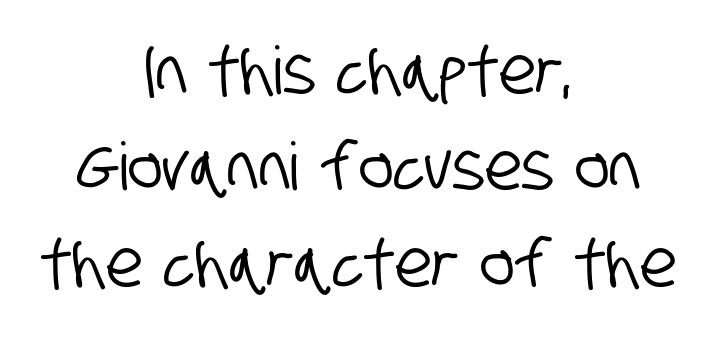
{"serif": "no", "width": "condensed", "stroke_contrast": "low", "x_height": "large", "monospaced": "no", "underline": "no", "align": "center", "line_spacing": "normal", "line_spacing_ratio": 1.46, "letter_spacing": "normal", "letter_spacing_em": 0.0, "glyph_px": 66}
